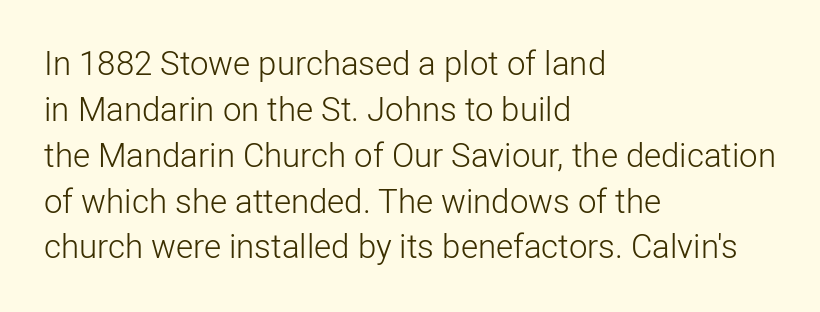
Here the glyphs are tracked normally, forming tight word shapes. The strip under each line holds only bare page. In terms of leading, this rendering sits right in the middle. Bold? No — there's no thickening of the strokes. Caption: multi-line text, flush left, ragged right. In terms of letterform style, serifs are entirely absent.
